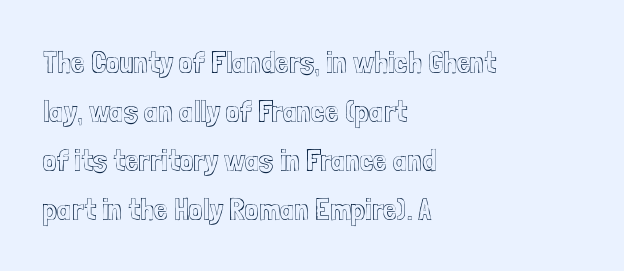
The image shows 31 px condensed type, upright; set left-aligned, normal line spacing (1.58x), normal letter spacing, not underlined; a medium x-height.
